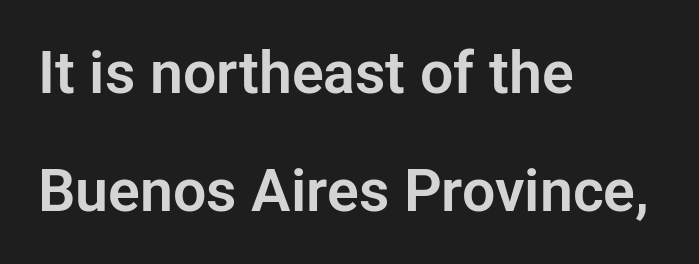
Q: Is the text italic (slanted)? A: No, it is upright.
Q: Is the typeface a serif or a sans-serif typeface? A: Sans-serif.
Q: Is the text underlined? A: No.
Q: How is the paragraph aligned? A: Left-aligned.
Q: Is the spacing between letters normal or unusually wide? A: Normal.
Q: Is the spacing between lines tight, normal or loose? A: Loose.
Q: Width (condensed, normal, or wide)? A: Normal.
Q: Stroke contrast? A: Low.
Q: x-height? A: Medium.
Q: Monospaced? A: No.
